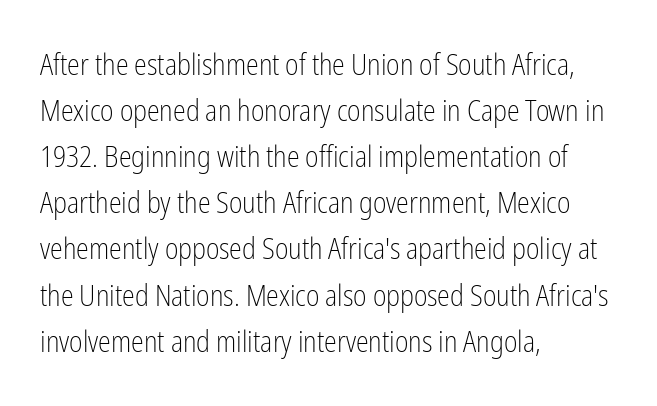
The image shows 29 px light, condensed sans-serif type, upright; set left-aligned, normal line spacing (1.59x), normal letter spacing, not underlined; low stroke contrast and a medium x-height.
